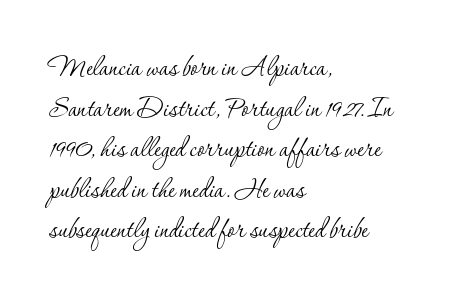
Q: Is the text bold? A: No.
Q: Is the text italic (slanted)? A: Yes.
Q: Is the typeface a serif or a sans-serif typeface? A: Serif.
Q: Is the text underlined? A: No.
Q: How is the paragraph aligned? A: Left-aligned.
Q: Is the spacing between letters normal or unusually wide? A: Normal.
Q: Width (condensed, normal, or wide)? A: Normal.
Q: Stroke contrast? A: Low.
Q: x-height? A: Small.
Q: Monospaced? A: No.
